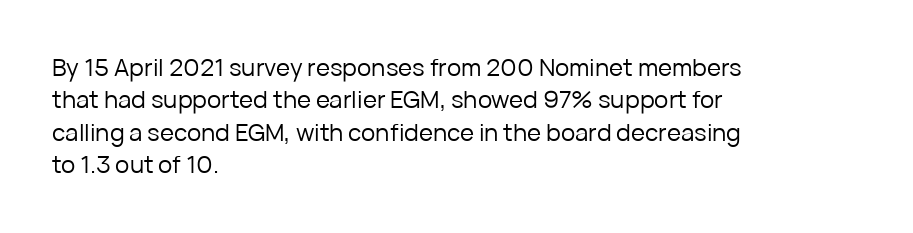
The typesetter chose a ragged-right arrangement here. In terms of letterspacing, this is plain default setting. Descenders hang freely into open space. A typesetter would call this leading conventional body-copy spacing. Stems and bowls with no extra thickness — not bold.
